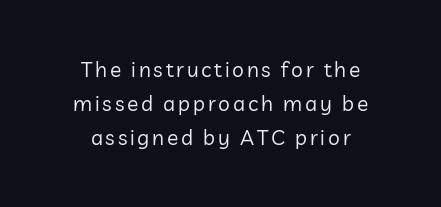
The image shows 21 px text type, upright; set centered, normal line spacing (1.62x), not underlined.
